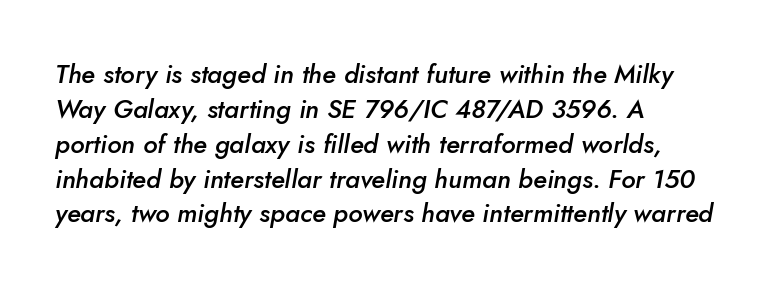
Q: Is the text bold? A: Semi-bold.
Q: Is the text italic (slanted)? A: Yes, it leans right by about 5 degrees.
Q: Is the text underlined? A: No.
Q: How is the paragraph aligned? A: Left-aligned.
Q: Is the spacing between letters normal or unusually wide? A: Normal.
Q: Is the spacing between lines tight, normal or loose? A: Normal.
